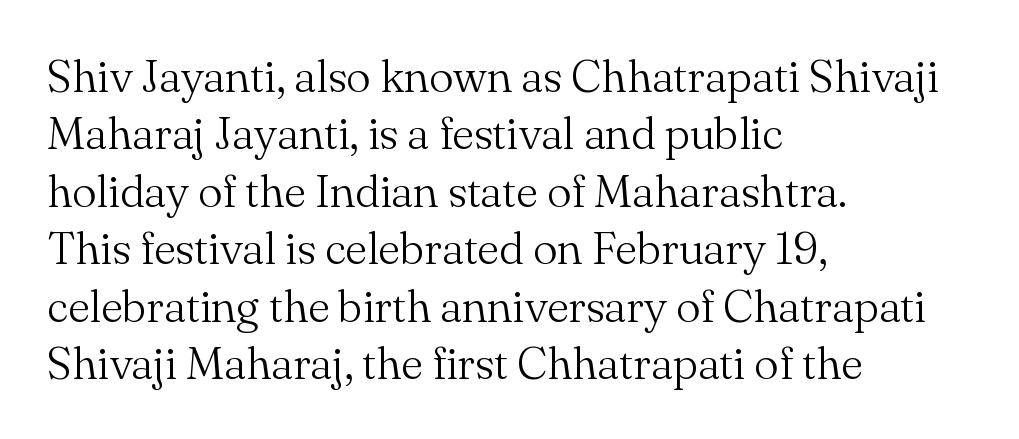
Q: Is the text bold? A: No.
Q: Is the text italic (slanted)? A: No, it is upright.
Q: Is the typeface a serif or a sans-serif typeface? A: Serif.
Q: Is the text underlined? A: No.
Q: How is the paragraph aligned? A: Left-aligned.
Q: Is the spacing between letters normal or unusually wide? A: Normal.
Q: Is the spacing between lines tight, normal or loose? A: Normal.
Q: Width (condensed, normal, or wide)? A: Normal.
Q: Stroke contrast? A: Medium.
Q: x-height? A: Small.
Q: Monospaced? A: No.
